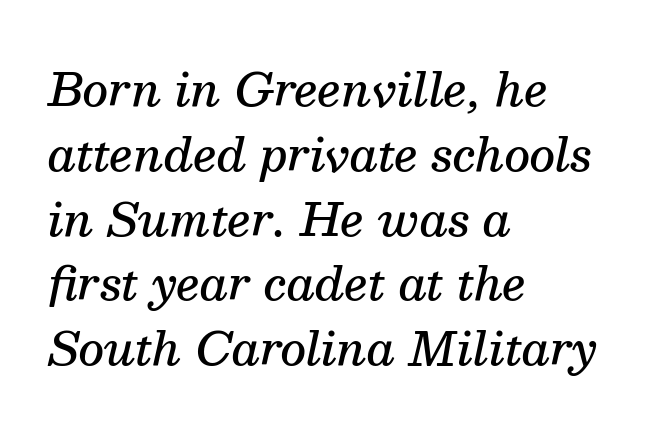
The image shows 45 px semibold serif type, italic (leaning right); set left-aligned, normal line spacing (1.44x), normal letter spacing, not underlined; medium stroke contrast and a medium x-height.
